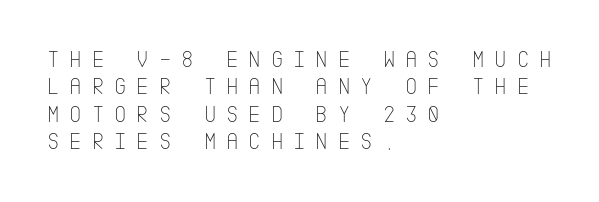
These lines were composed using upright roman letters. No word sits above an underline. These lines are set flush left with a ragged right edge. Interline gaps are noticeably narrow in this sample. A typesetter would call this heavily tracked-out type.
